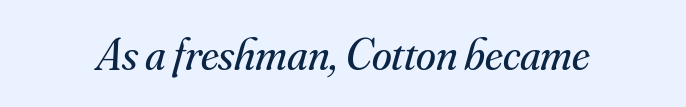
{"serif": "yes", "italic": "yes", "lean": "right", "slant_degrees": 16, "bold": "no", "weight": "regular", "width": "normal", "stroke_contrast": "medium", "x_height": "small", "monospaced": "no", "underline": "no", "letter_spacing": "normal", "letter_spacing_em": 0.0, "glyph_px": 45}
